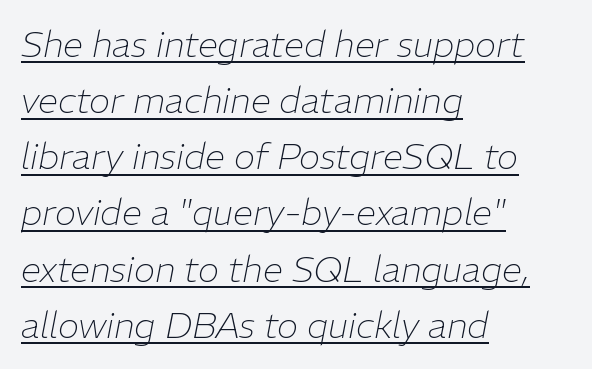
{"italic": "yes", "lean": "right", "slant_degrees": 11, "bold": "no", "weight": "thin", "width": "normal", "stroke_contrast": "low", "x_height": "medium", "monospaced": "no", "underline": "yes", "align": "left", "line_spacing": "normal", "line_spacing_ratio": 1.56, "letter_spacing": "normal", "letter_spacing_em": 0.0, "glyph_px": 36}
